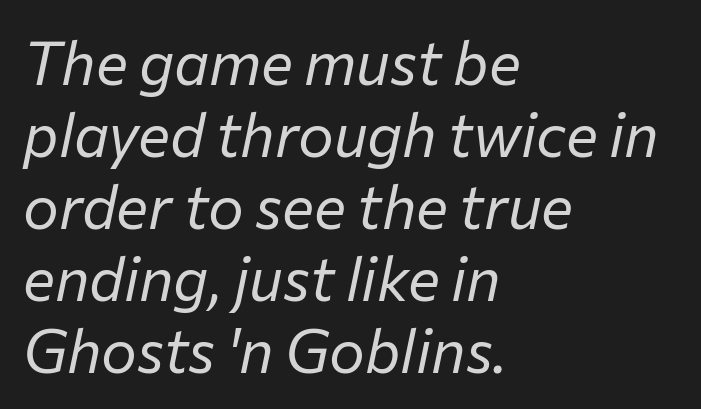
Q: Is the text bold? A: No.
Q: Is the text italic (slanted)? A: Yes, it leans right by about 12 degrees.
Q: Is the text underlined? A: No.
Q: How is the paragraph aligned? A: Left-aligned.
Q: Is the spacing between letters normal or unusually wide? A: Normal.
Q: Width (condensed, normal, or wide)? A: Normal.
Q: Stroke contrast? A: Low.
Q: x-height? A: Medium.
Q: Monospaced? A: No.
